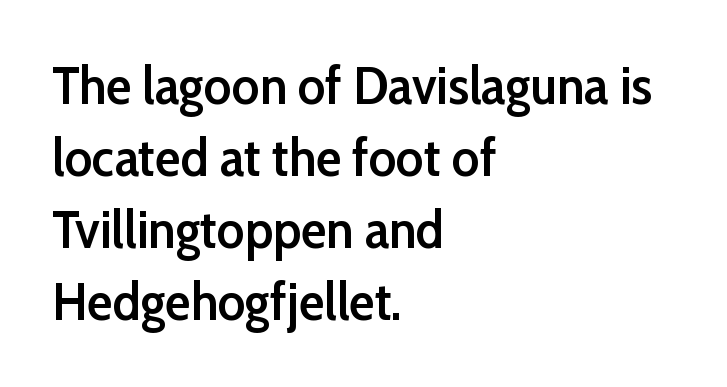
{"serif": "no", "italic": "no", "bold": "semi", "weight": "semibold", "width": "normal", "stroke_contrast": "low", "x_height": "medium", "monospaced": "no", "underline": "no", "align": "left", "line_spacing": "normal", "line_spacing_ratio": 1.36, "letter_spacing": "normal", "letter_spacing_em": 0.0, "glyph_px": 53}
